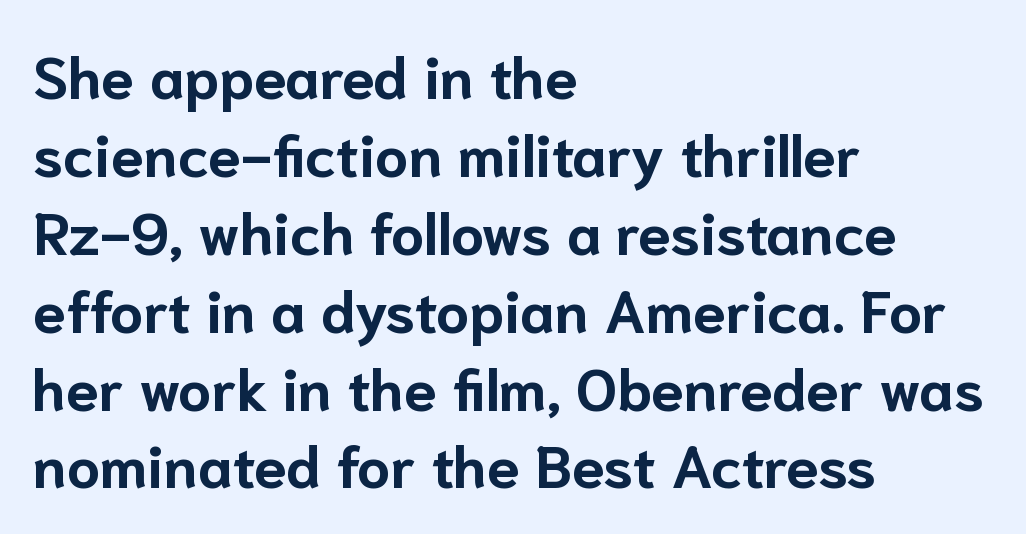
The image shows 59 px bold sans-serif type, upright; set left-aligned, normal line spacing (1.32x), normal letter spacing, not underlined; low stroke contrast and a medium x-height.
